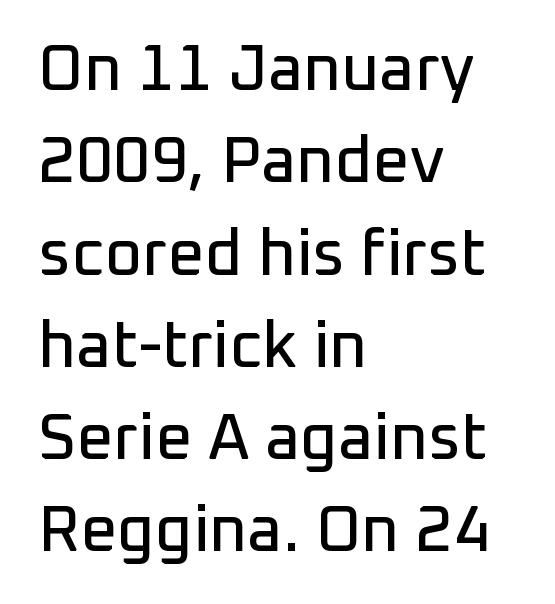
{"serif": "no", "italic": "no", "width": "normal", "stroke_contrast": "low", "x_height": "medium", "monospaced": "no", "underline": "no", "align": "left", "line_spacing": "normal", "line_spacing_ratio": 1.42, "letter_spacing": "normal", "letter_spacing_em": 0.0, "glyph_px": 65}
